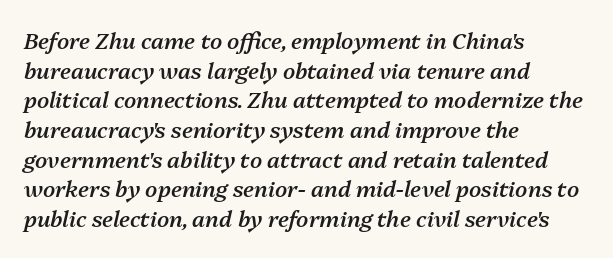
{"italic": "yes", "lean": "right", "slant_degrees": 13, "bold": "semi", "underline": "no", "align": "left", "line_spacing": "normal", "line_spacing_ratio": 1.35, "letter_spacing": "normal", "letter_spacing_em": 0.0, "glyph_px": 22}
